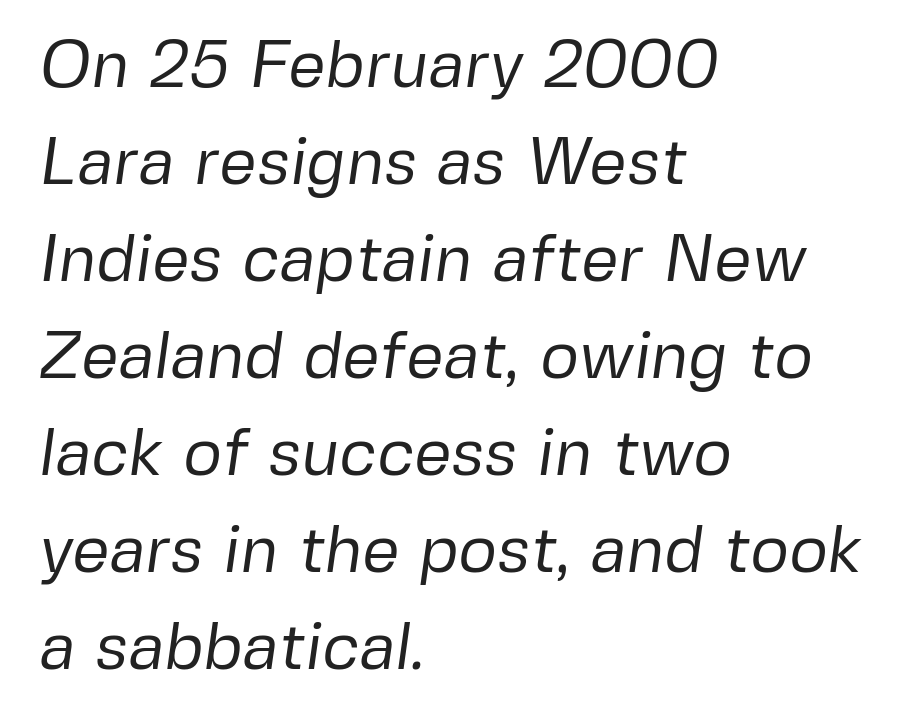
The image shows 66 px regular-weight sans-serif type; set left-aligned, normal line spacing (1.47x), normal letter spacing, not underlined; low stroke contrast and a medium x-height.
